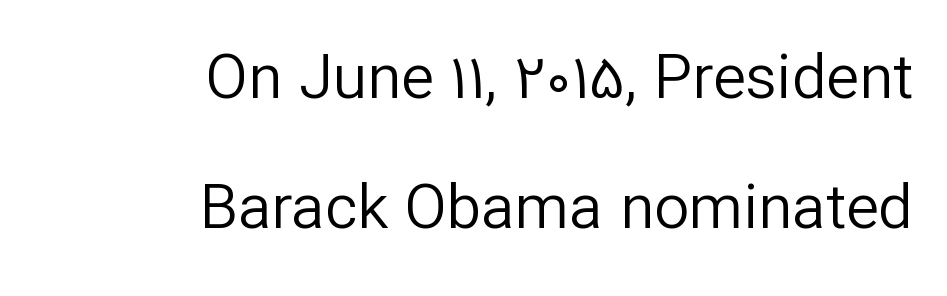
The string is rendered with underlining switched off. Nobody touched the tracking dial on this one. A typesetter would call this proportional, since set widths differ per character. Ascenders rise straight up at ninety degrees. The designer went with a sans here, leaving each stem footless.
